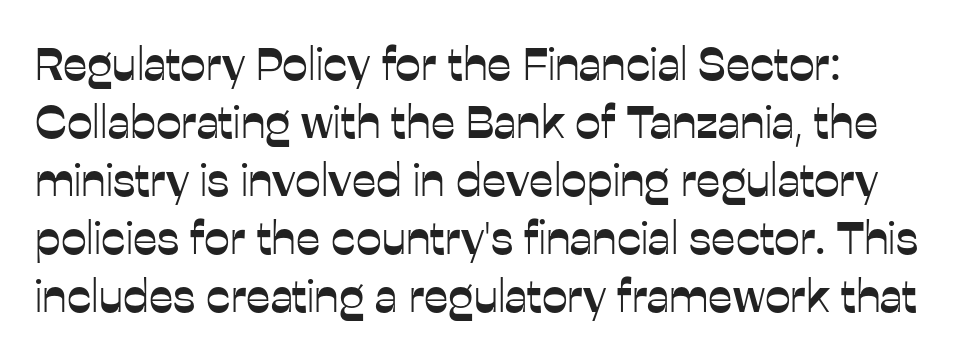
Each line starts at the same left margin while the right side varies. The type is set solid horizontally, with unmodified tracking. It's the straight-up-and-down kind of type. Each letter keeps its own natural width here, so spacing adapts to shape.
